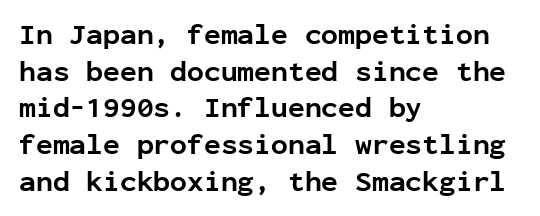
{"serif": "no", "italic": "no", "bold": "yes", "weight": "bold", "width": "normal", "stroke_contrast": "low", "x_height": "medium", "monospaced": "yes", "underline": "no", "align": "left", "line_spacing": "normal", "line_spacing_ratio": 1.31, "letter_spacing": "normal", "letter_spacing_em": 0.0, "glyph_px": 28}
